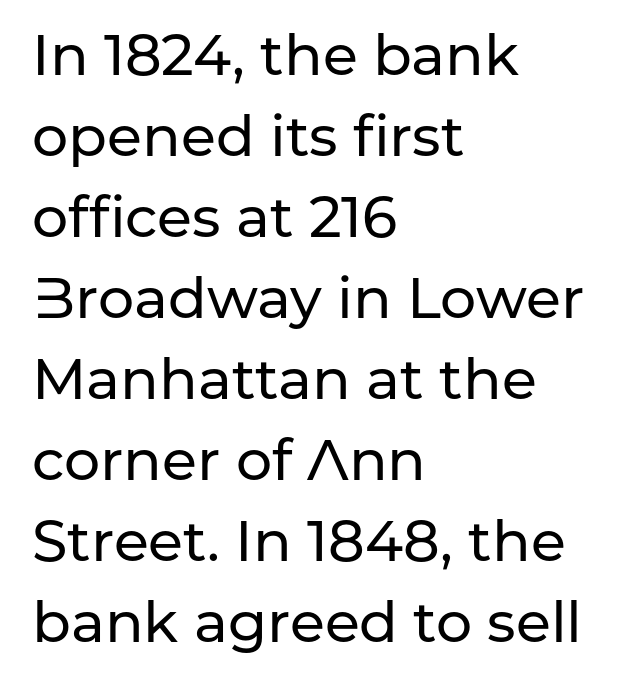
Do the characters align in a grid? No, the font is proportional. Glance below the letters and you will spot only blank space. Glyph-to-glyph distance matches everyday printed text. The line-height multiplier appears to be the usual default. Each line starts at the same left margin while the right side varies. When letters stand straight like this, we call the style roman or upright.
